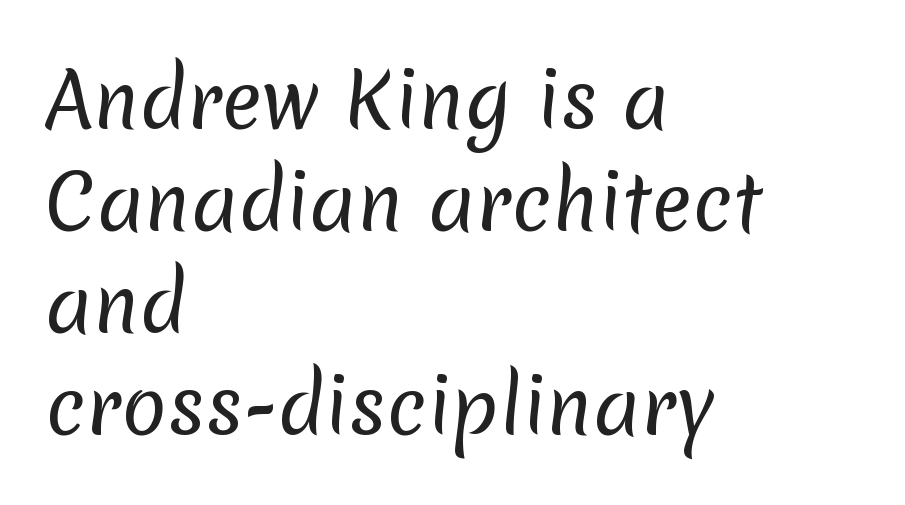
{"serif": "no", "bold": "no", "weight": "regular", "width": "normal", "stroke_contrast": "low", "x_height": "medium", "monospaced": "no", "underline": "no", "align": "left", "line_spacing": "normal", "line_spacing_ratio": 1.36, "letter_spacing": "normal", "letter_spacing_em": 0.0, "glyph_px": 75}
